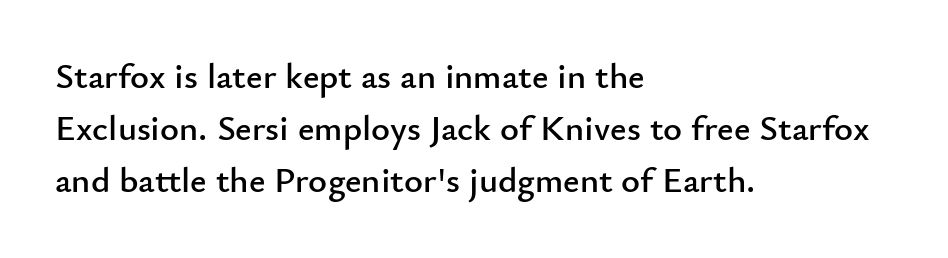
{"serif": "no", "italic": "no", "width": "normal", "stroke_contrast": "low", "x_height": "small", "monospaced": "no", "underline": "no", "align": "left", "line_spacing": "normal", "line_spacing_ratio": 1.44, "letter_spacing": "normal", "letter_spacing_em": 0.0, "glyph_px": 36}
